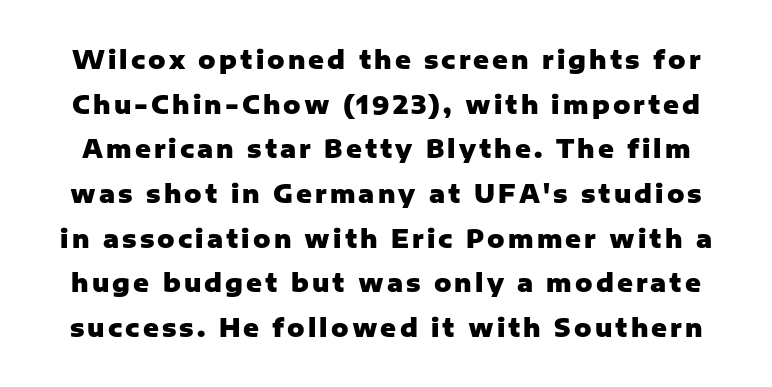
Q: Is the text bold? A: Yes.
Q: Is the text italic (slanted)? A: No, it is upright.
Q: Is the text underlined? A: No.
